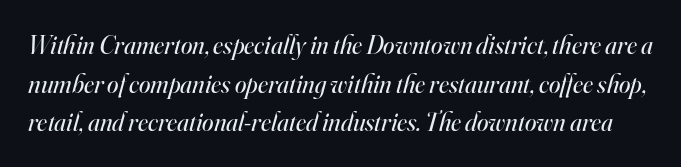
The image shows 26 px text type, italic (leaning right); set normal line spacing (1.49x), normal letter spacing, not underlined.
